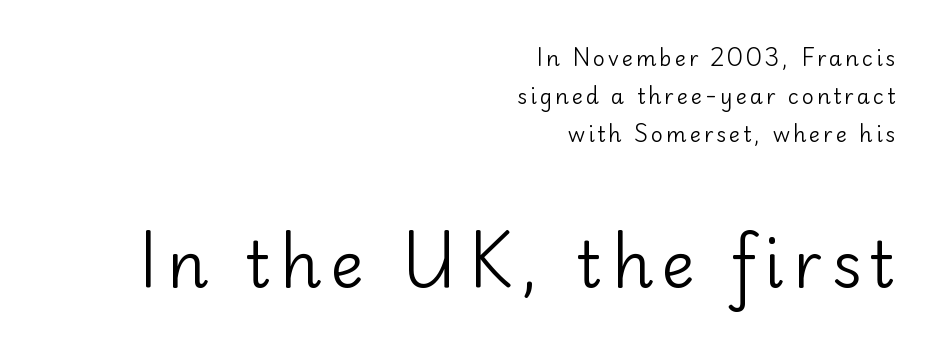
The image shows 64 px regular-weight sans-serif type, upright; set right-aligned, line spacing 1.82x, not underlined; the second (bottom) block is 3.05x larger; low stroke contrast and a small x-height.
